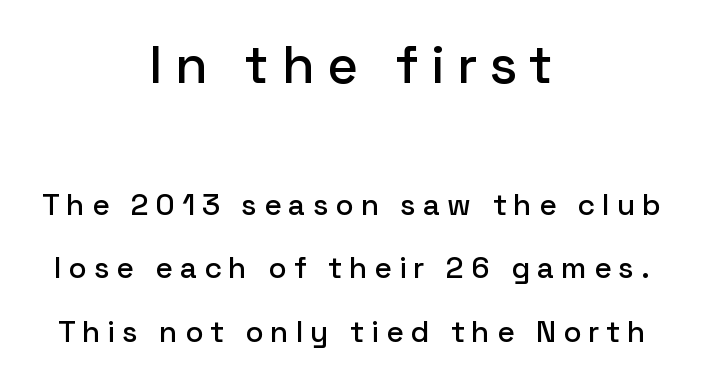
The image shows 53 px sans-serif type, upright; set centered, loose line spacing (2.12x), unusually wide letter spacing (+0.23 em), not underlined; the first (top) block is 1.77x larger; low stroke contrast and a medium x-height.
